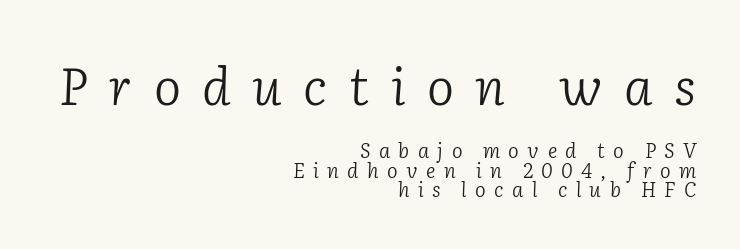
Serif or sans? Serif — the stroke terminals have little feet. Scale decreases going downward across the two blocks. All the whitespace from short lines collects on the left. These lines were composed using italics. The characters are drawn with everyday or finer stroke widths. The string is rendered with underlining switched off.
